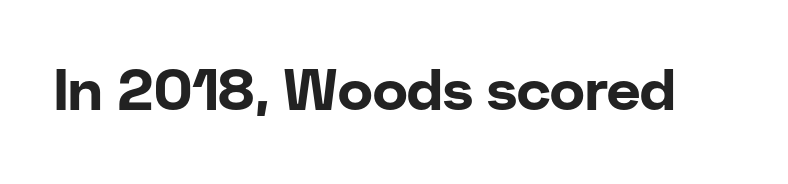
The image shows 58 px bold sans-serif type, upright; set normal letter spacing, not underlined; low stroke contrast and a medium x-height.
